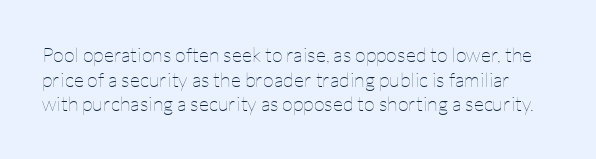
{"italic": "no", "bold": "no", "underline": "no", "line_spacing_ratio": 1.23, "letter_spacing": "normal", "letter_spacing_em": 0.0, "glyph_px": 20}
